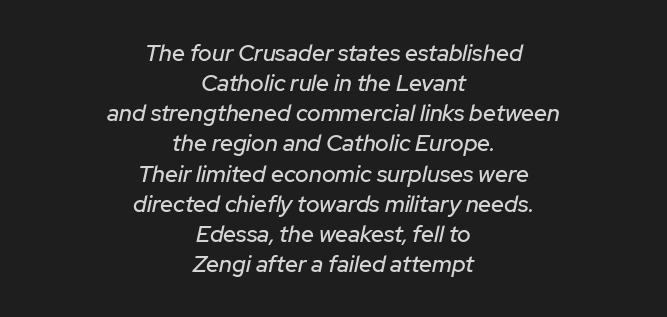
The image shows 23 px text type, italic (leaning right); set centered, normal line spacing (1.31x), normal letter spacing, not underlined.
